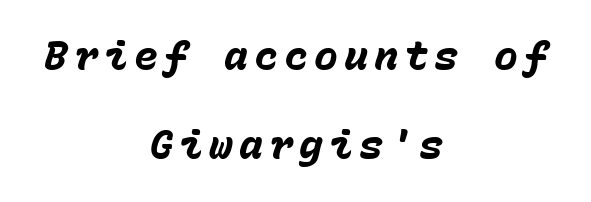
Q: Is the text bold? A: Yes.
Q: Is the text italic (slanted)? A: Yes, it leans right by about 15 degrees.
Q: Is the text underlined? A: No.
Q: How is the paragraph aligned? A: Centered.
Q: Is the spacing between lines tight, normal or loose? A: Loose.
Q: Width (condensed, normal, or wide)? A: Normal.
Q: Stroke contrast? A: Low.
Q: x-height? A: Medium.
Q: Monospaced? A: Yes.
